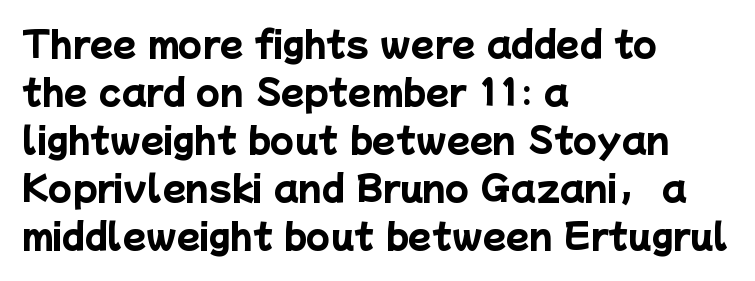
These lines carry a lot of weight — the face is fully bold. Rows of type keep a routine distance in the vertical direction. The face used here is proportionally spaced, like ordinary book or web type. Here the glyphs are tracked normally, forming tight word shapes. The glyphs are unaccompanied by any horizontal stroke below them.
